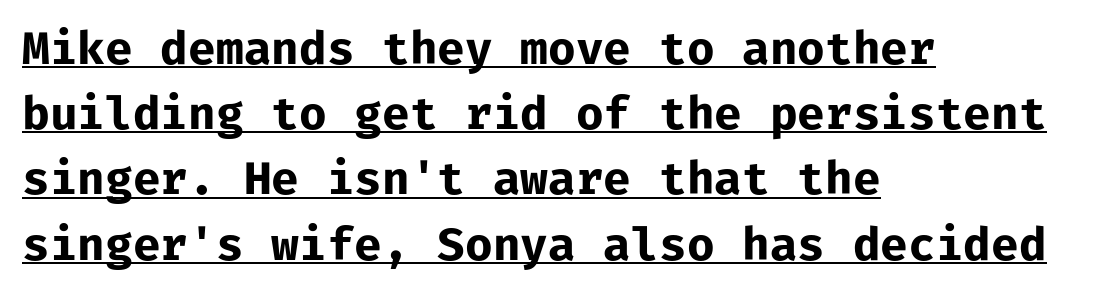
Q: Is the text bold? A: Yes.
Q: Is the text italic (slanted)? A: No, it is upright.
Q: Is the typeface a serif or a sans-serif typeface? A: Sans-serif.
Q: Is the text underlined? A: Yes.
Q: How is the paragraph aligned? A: Left-aligned.
Q: Is the spacing between letters normal or unusually wide? A: Normal.
Q: Is the spacing between lines tight, normal or loose? A: Normal.
Q: Width (condensed, normal, or wide)? A: Normal.
Q: Stroke contrast? A: Low.
Q: x-height? A: Medium.
Q: Monospaced? A: Yes.
